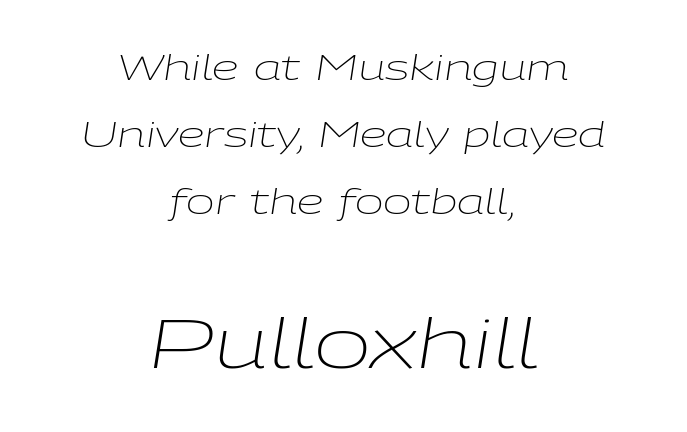
The image shows 68 px light, wide type, italic (leaning right); set centered, loose line spacing (1.97x), normal letter spacing, not underlined; the second (bottom) block is 2.0x larger; low stroke contrast and a medium x-height.
